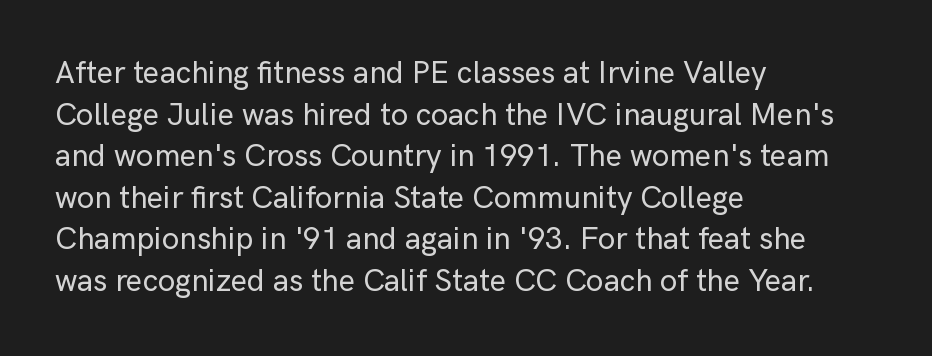
The image shows 31 px sans-serif type, upright; set left-aligned, normal line spacing (1.34x), normal letter spacing, not underlined; low stroke contrast and a medium x-height.
